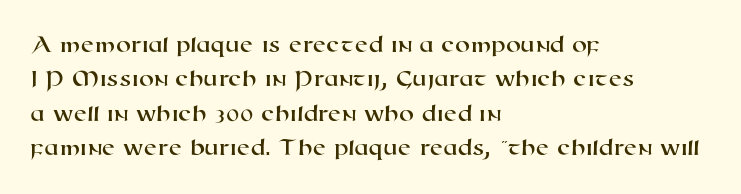
Every row of glyphs begins at an identical x-position on the left. The face used here is rendered with its standard letterfit. Leading matches the norm, producing a regular column. Plain, unruled lines of type.
